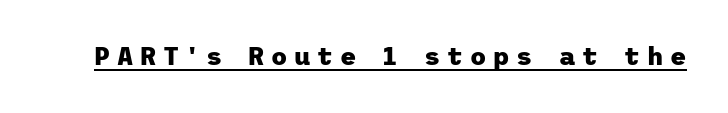
This is the regular roman posture of the typeface. The sample has been set heavy, in full bold. Compared with typical body copy, the letter spacing here is much looser. The string is rendered with underlining switched on.
